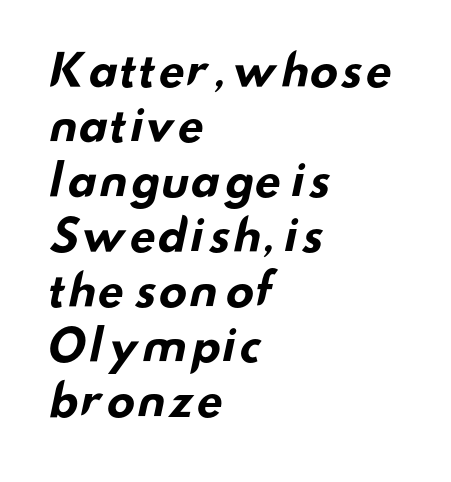
{"serif": "no", "bold": "yes", "weight": "bold", "width": "wide", "stroke_contrast": "low", "x_height": "small", "monospaced": "no", "underline": "no", "align": "left", "line_spacing": "normal", "line_spacing_ratio": 1.28, "letter_spacing": "normal", "letter_spacing_em": 0.0, "glyph_px": 43}
